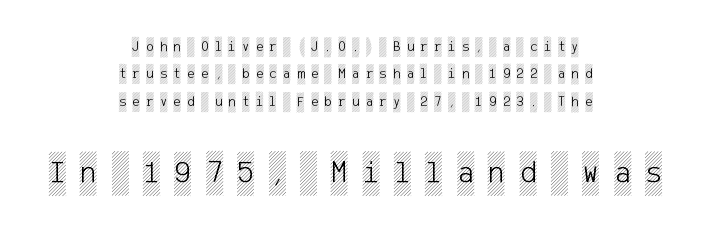
Q: Is the text italic (slanted)? A: No, it is upright.
Q: Is the text underlined? A: No.
Q: How is the paragraph aligned? A: Centered.
Q: Is the spacing between letters normal or unusually wide? A: Unusually wide.
Q: Is the spacing between lines tight, normal or loose? A: Loose.
Q: Which block of text is set in a larger size, the first (top) or the second (bottom)? A: The second (bottom) one.
Q: Width (condensed, normal, or wide)? A: Condensed.
Q: x-height? A: Large.
